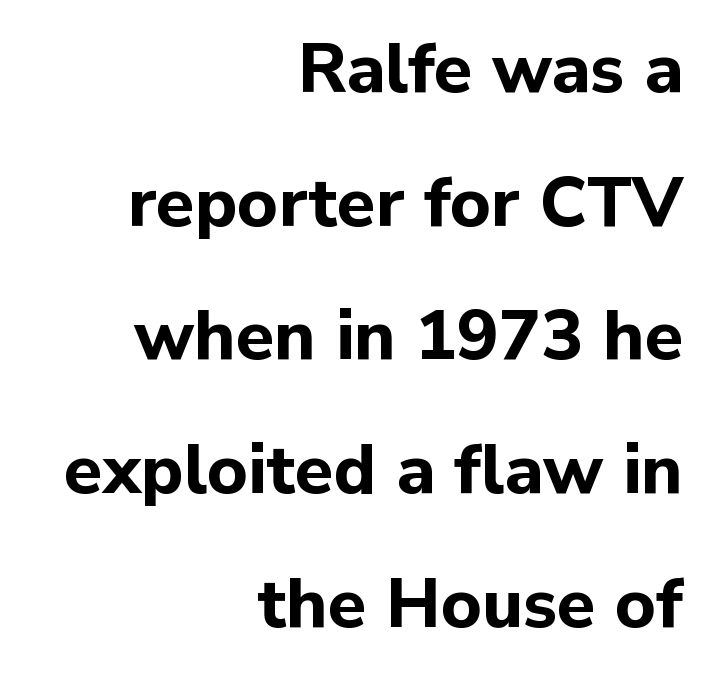
{"serif": "no", "italic": "no", "bold": "yes", "weight": "bold", "width": "normal", "stroke_contrast": "low", "x_height": "medium", "monospaced": "no", "underline": "no", "align": "right", "line_spacing": "loose", "line_spacing_ratio": 1.91, "letter_spacing": "normal", "letter_spacing_em": 0.0, "glyph_px": 70}
